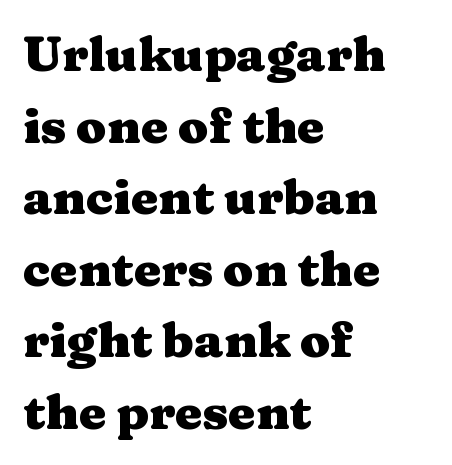
The image shows 49 px heavy, wide serif type, upright; set left-aligned, normal line spacing (1.46x), normal letter spacing, not underlined; medium stroke contrast and a medium x-height.
